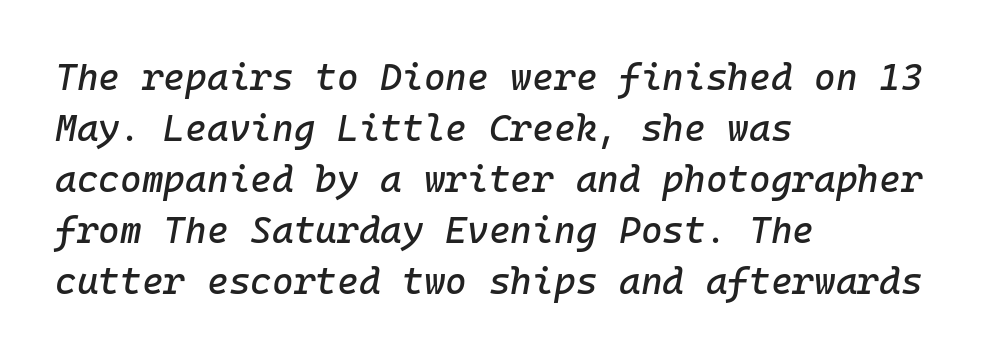
The image shows 37 px text type, italic (leaning right), monospaced; set left-aligned, normal line spacing (1.38x), normal letter spacing, not underlined; low stroke contrast and a medium x-height.
